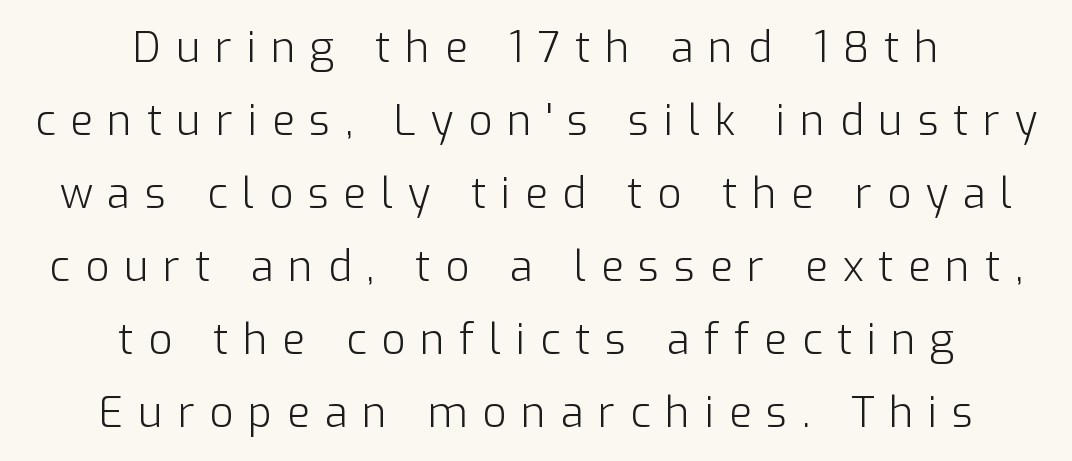
The image shows 42 px light sans-serif type, upright; set centered, line spacing 1.74x, unusually wide letter spacing (+0.35 em), not underlined; low stroke contrast and a medium x-height.
